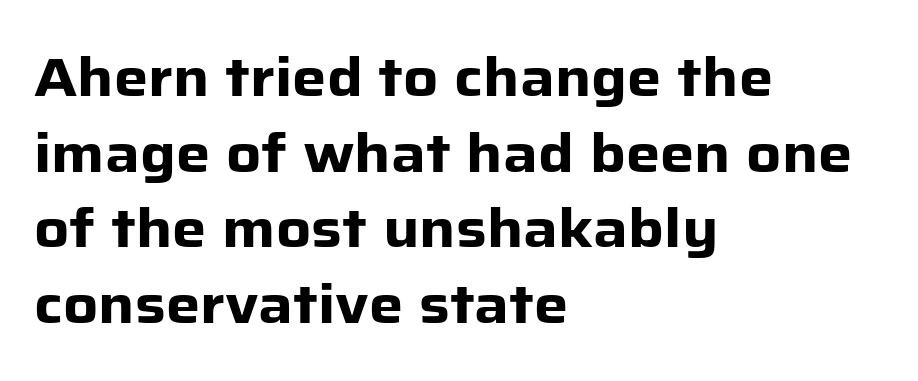
Q: Is the text bold? A: Yes.
Q: Is the text italic (slanted)? A: No, it is upright.
Q: Is the typeface a serif or a sans-serif typeface? A: Sans-serif.
Q: Is the text underlined? A: No.
Q: How is the paragraph aligned? A: Left-aligned.
Q: Is the spacing between letters normal or unusually wide? A: Normal.
Q: Is the spacing between lines tight, normal or loose? A: Normal.
Q: Width (condensed, normal, or wide)? A: Normal.
Q: Stroke contrast? A: Low.
Q: x-height? A: Medium.
Q: Monospaced? A: No.
